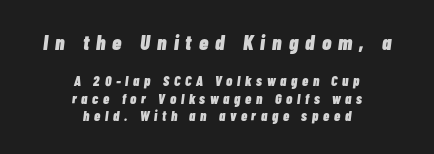
Q: Is the text bold? A: Yes.
Q: Is the text italic (slanted)? A: Yes, it leans right by about 7 degrees.
Q: Is the text underlined? A: No.
Q: How is the paragraph aligned? A: Centered.
Q: Is the spacing between letters normal or unusually wide? A: Unusually wide.
Q: Is the spacing between lines tight, normal or loose? A: Normal.
Q: Which block of text is set in a larger size, the first (top) or the second (bottom)? A: The first (top) one.
